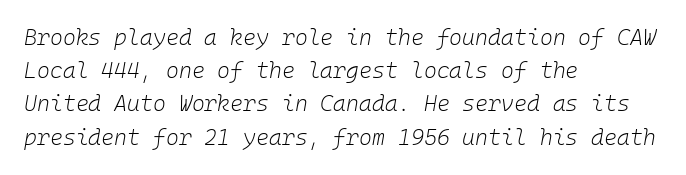
Q: Is the text bold? A: No.
Q: Is the text italic (slanted)? A: Yes, it leans right by about 10 degrees.
Q: Is the text underlined? A: No.
Q: How is the paragraph aligned? A: Left-aligned.
Q: Is the spacing between letters normal or unusually wide? A: Normal.
Q: Is the spacing between lines tight, normal or loose? A: Normal.
